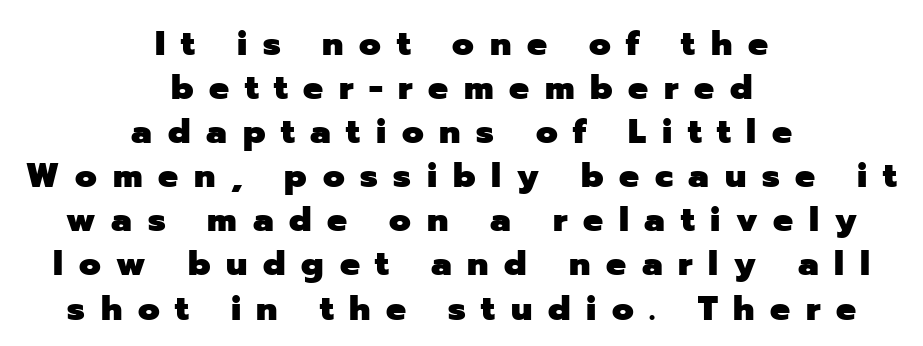
{"serif": "no", "italic": "no", "bold": "yes", "weight": "heavy", "width": "normal", "stroke_contrast": "low", "x_height": "medium", "monospaced": "no", "underline": "no", "align": "center", "line_spacing": "normal", "line_spacing_ratio": 1.26, "letter_spacing": "wide", "letter_spacing_em": 0.45, "glyph_px": 35}
